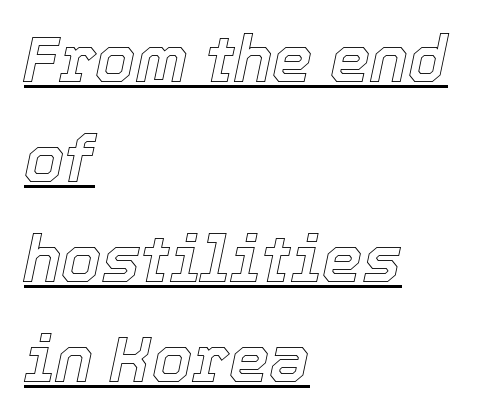
The image shows 64 px text type, italic (leaning right); set left-aligned, normal line spacing (1.56x), normal letter spacing, underlined; a medium x-height.
